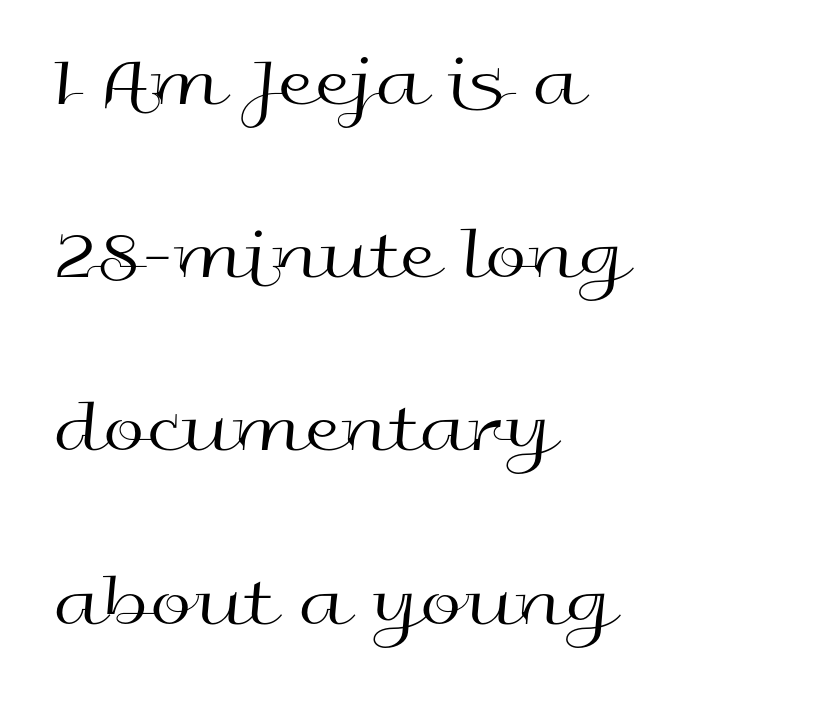
{"serif": "no", "italic": "no", "bold": "no", "weight": "regular", "width": "wide", "x_height": "medium", "monospaced": "no", "underline": "no", "align": "left", "line_spacing": "loose", "line_spacing_ratio": 2.31, "letter_spacing": "normal", "letter_spacing_em": 0.0, "glyph_px": 75}
